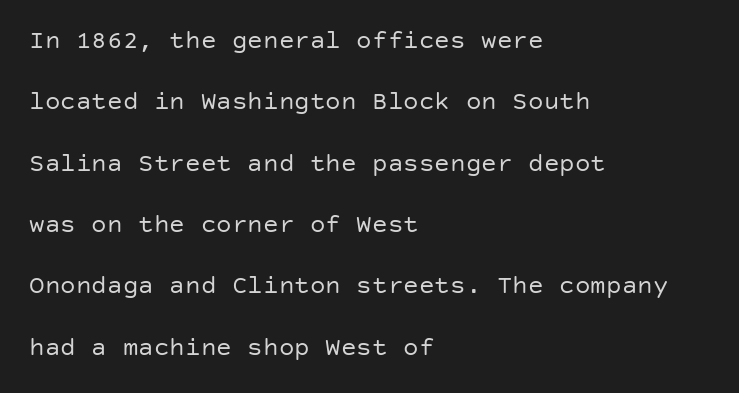
Q: Is the text bold? A: No.
Q: Is the text italic (slanted)? A: No, it is upright.
Q: Is the text underlined? A: No.
Q: How is the paragraph aligned? A: Left-aligned.
Q: Is the spacing between letters normal or unusually wide? A: Normal.
Q: Is the spacing between lines tight, normal or loose? A: Loose.
